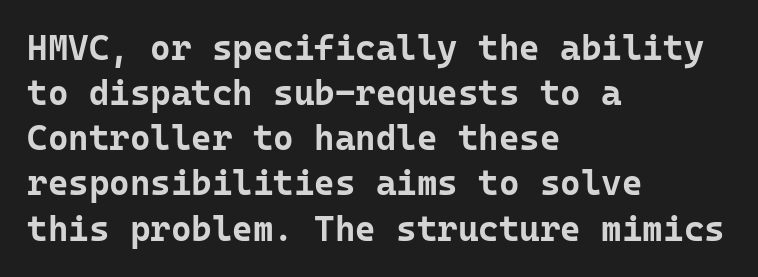
The image shows 35 px bold sans-serif type, upright, monospaced; set left-aligned, normal line spacing (1.29x), normal letter spacing, not underlined; low stroke contrast and a medium x-height.
